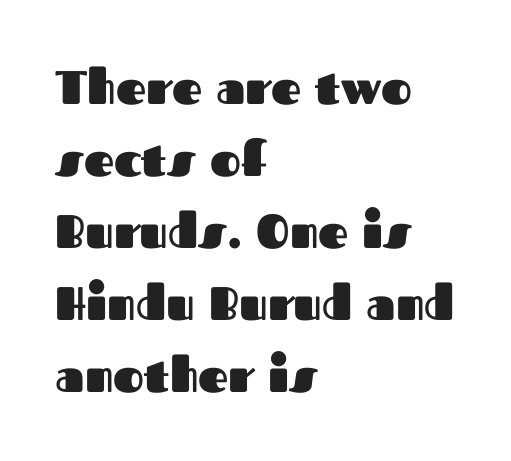
{"serif": "no", "italic": "no", "bold": "yes", "weight": "heavy", "width": "normal", "stroke_contrast": "medium", "x_height": "medium", "monospaced": "no", "underline": "no", "align": "left", "line_spacing": "normal", "line_spacing_ratio": 1.53, "letter_spacing": "normal", "letter_spacing_em": 0.0, "glyph_px": 47}
